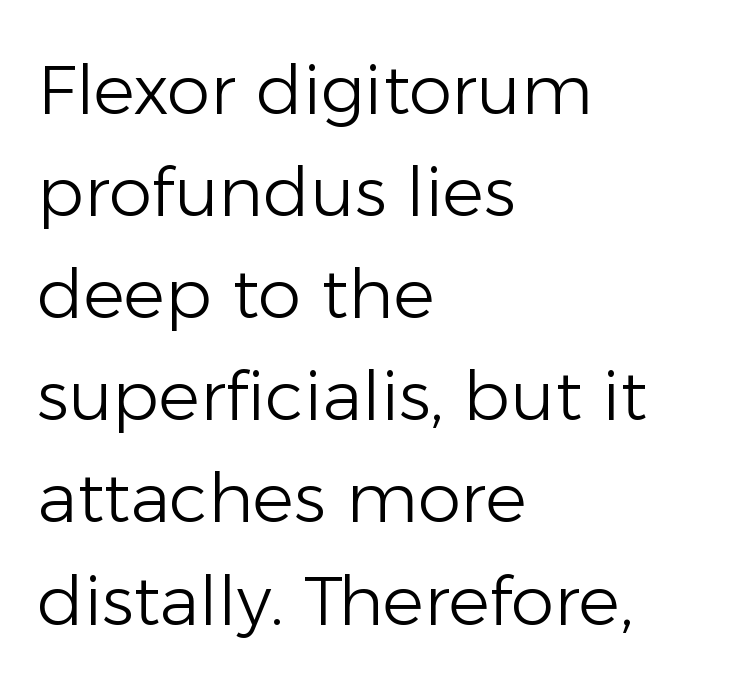
{"serif": "no", "italic": "no", "bold": "no", "weight": "light", "width": "normal", "stroke_contrast": "low", "x_height": "medium", "monospaced": "no", "underline": "no", "align": "left", "line_spacing": "normal", "line_spacing_ratio": 1.48, "letter_spacing": "normal", "letter_spacing_em": 0.0, "glyph_px": 69}
